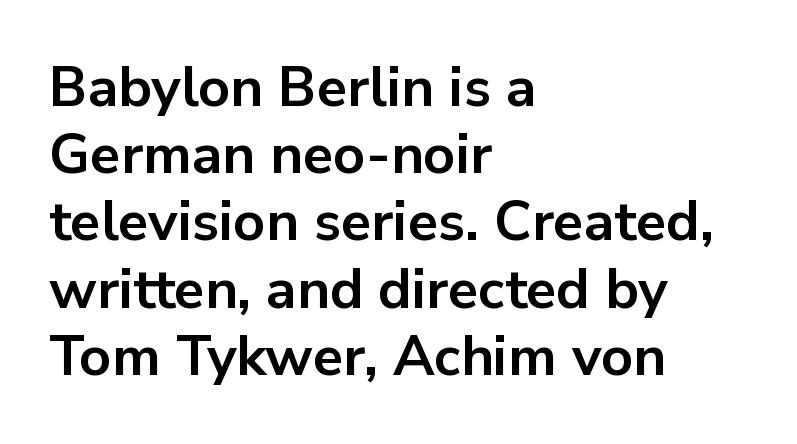
Character widths vary here, with narrow letters taking less room than wide ones. The gaps between neighbouring characters are ordinary and unremarkable. The font is running at its bold setting. Serif or sans? Sans — the stroke terminals are bare. Posture: vertical. Quick note: underline off.
